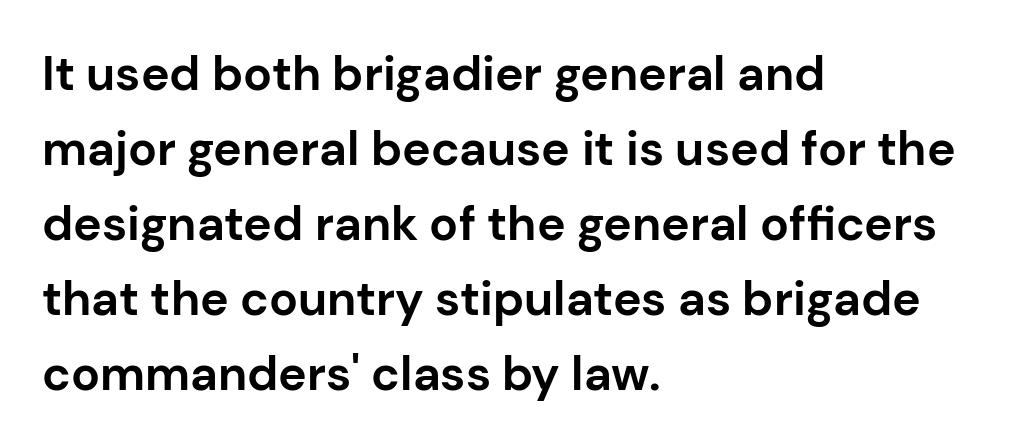
A typesetter would call this zero additional tracking. The block of text has a typical density, with ordinary space between rows. Typographically, this falls in the sans-serif category. The passage is arranged the way most books set body copy — flush left. The axis of the letterforms is exactly vertical. Underline: absent.
